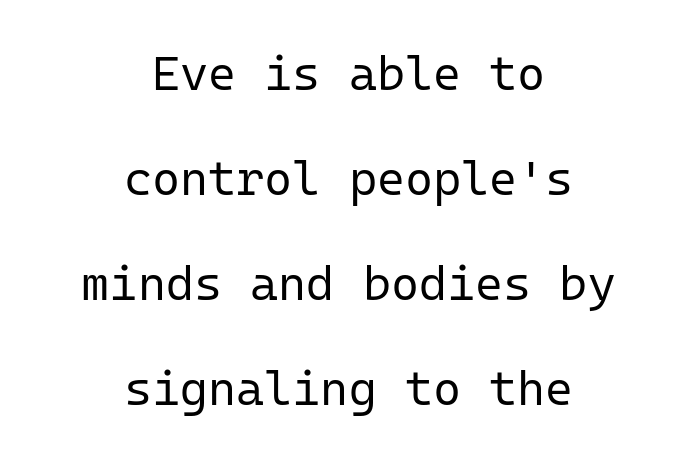
The image shows 48 px regular-weight sans-serif type, upright, monospaced; set centered, loose line spacing (2.19x), normal letter spacing, not underlined; low stroke contrast and a medium x-height.
